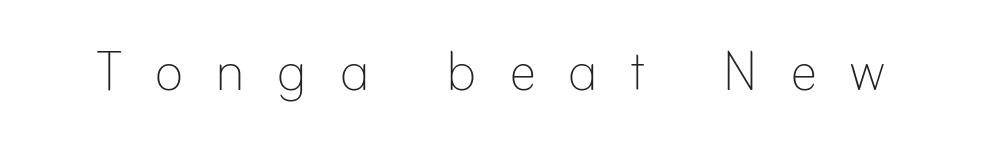
{"italic": "no", "bold": "no", "weight": "thin", "width": "normal", "stroke_contrast": "low", "x_height": "small", "monospaced": "no", "underline": "no", "letter_spacing": "wide", "letter_spacing_em": 0.45, "glyph_px": 70}
